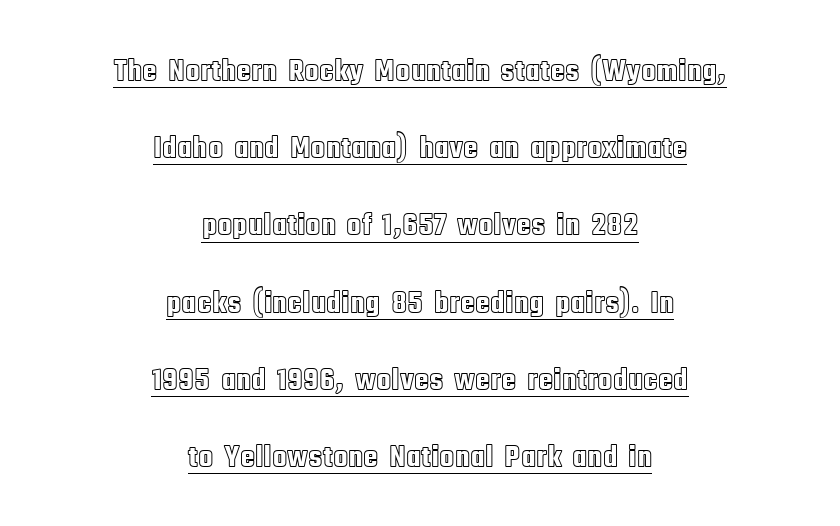
{"italic": "no", "width": "condensed", "x_height": "large", "monospaced": "no", "underline": "yes", "align": "center", "line_spacing": "loose", "line_spacing_ratio": 2.49, "letter_spacing": "normal", "letter_spacing_em": 0.0, "glyph_px": 31}
